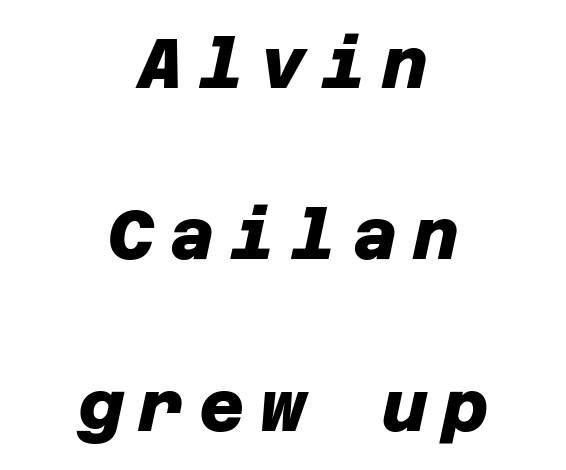
Q: Is the text bold? A: Yes.
Q: Is the typeface a serif or a sans-serif typeface? A: Sans-serif.
Q: Is the text underlined? A: No.
Q: How is the paragraph aligned? A: Centered.
Q: Is the spacing between letters normal or unusually wide? A: Unusually wide.
Q: Is the spacing between lines tight, normal or loose? A: Loose.
Q: Width (condensed, normal, or wide)? A: Normal.
Q: Stroke contrast? A: Low.
Q: x-height? A: Large.
